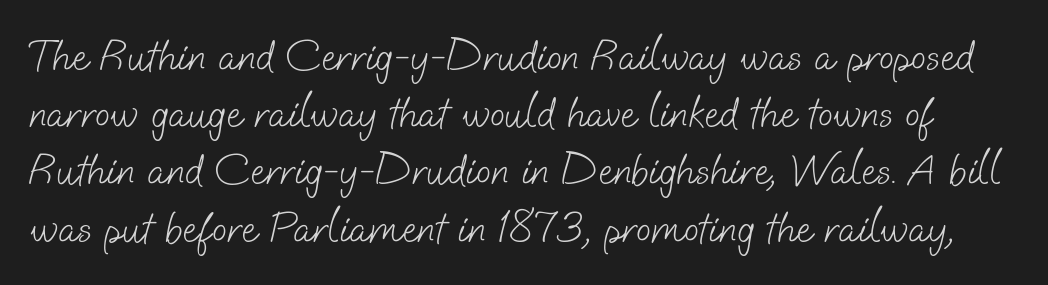
The letters advance in unequal steps, a hallmark of proportional type. Horizontal bands of white between lines are of average thickness. Classification — sans serif. Tracking here is standard; glyphs follow each other at the usual distance. Nothing heavy about these letters — not bold at all. Has an underline been added? It has not.
